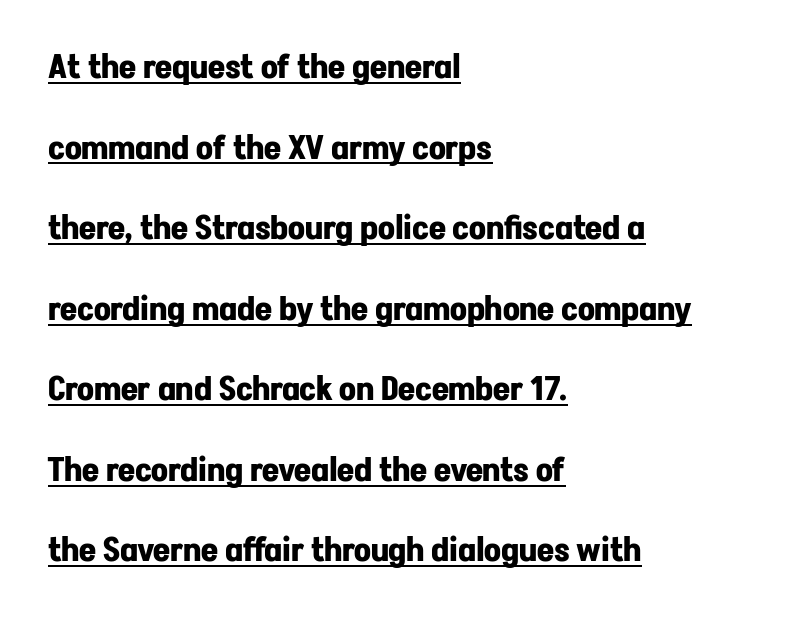
The image shows 33 px bold sans-serif type, upright; set left-aligned, loose line spacing (2.44x), normal letter spacing, underlined; low stroke contrast and a medium x-height.
